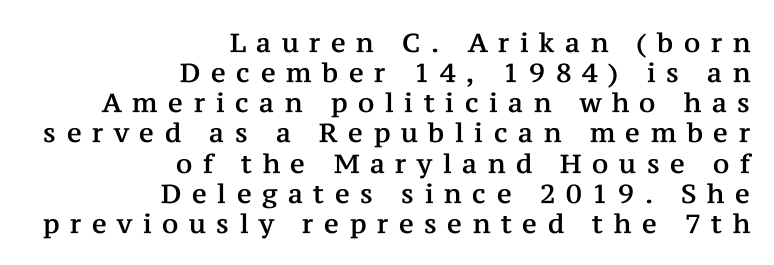
{"italic": "no", "underline": "no", "align": "right", "line_spacing_ratio": 1.16, "letter_spacing": "wide", "letter_spacing_em": 0.41, "glyph_px": 26}
